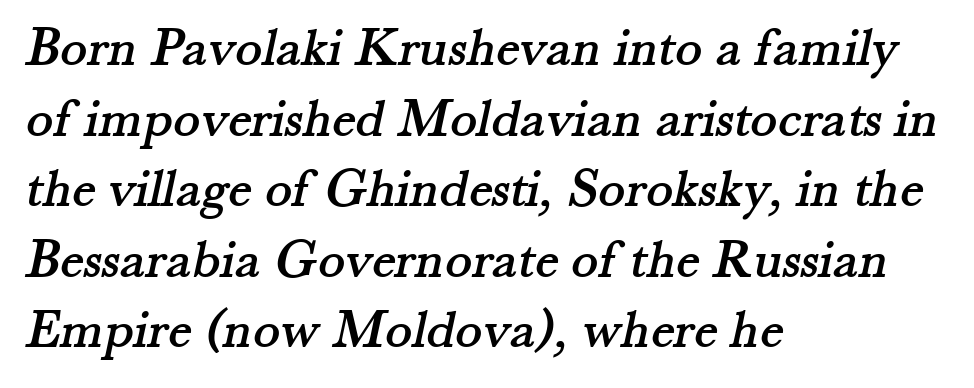
The image shows 56 px serif type; set left-aligned, normal line spacing (1.26x), normal letter spacing, not underlined; medium stroke contrast and a small x-height.
